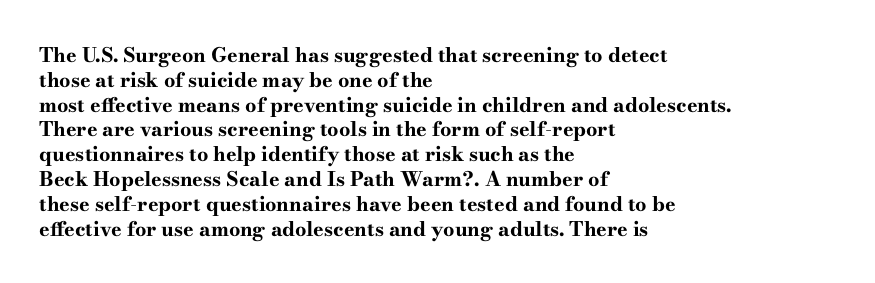
{"italic": "no", "bold": "yes", "underline": "no", "align": "left", "line_spacing_ratio": 1.24, "letter_spacing": "normal", "letter_spacing_em": 0.0, "glyph_px": 20}
